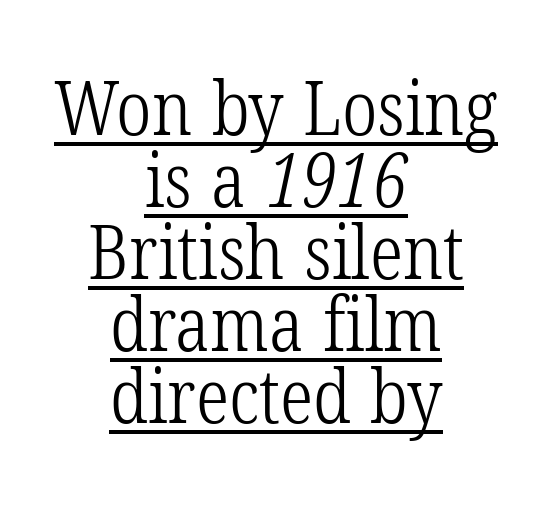
Old-style or modern, the face here clearly has serifs. Note the varied advance widths — an 'i' is clearly narrower than an 'm'. What stands out about the letter spacing? Nothing — it is the standard amount. Closely set lines give the paragraph a compact silhouette.
